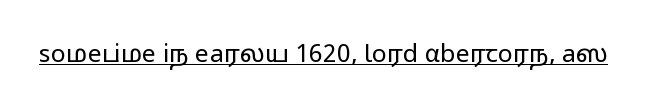
Q: Is the text bold? A: No.
Q: Is the text italic (slanted)? A: No, it is upright.
Q: Is the text underlined? A: Yes.
Q: Is the spacing between letters normal or unusually wide? A: Normal.
